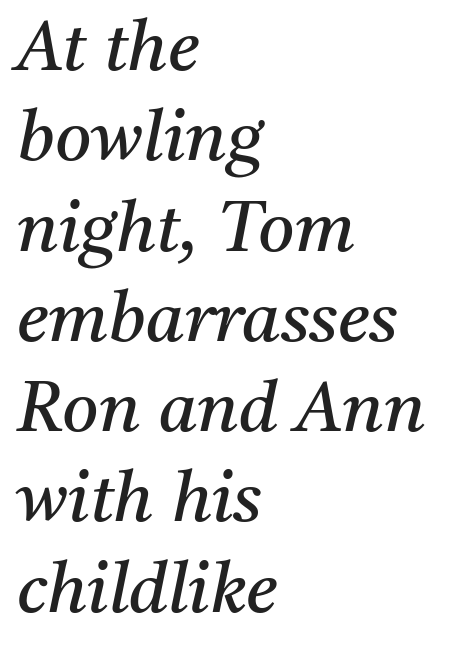
{"serif": "yes", "italic": "yes", "lean": "right", "slant_degrees": 11, "bold": "no", "weight": "regular", "width": "normal", "stroke_contrast": "medium", "x_height": "medium", "monospaced": "no", "underline": "no", "align": "left", "line_spacing": "normal", "line_spacing_ratio": 1.29, "letter_spacing": "normal", "letter_spacing_em": 0.0, "glyph_px": 70}
